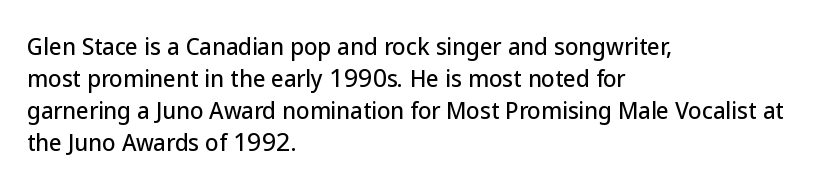
The image shows 22 px text type, upright; set left-aligned, normal line spacing (1.46x), normal letter spacing, not underlined.
